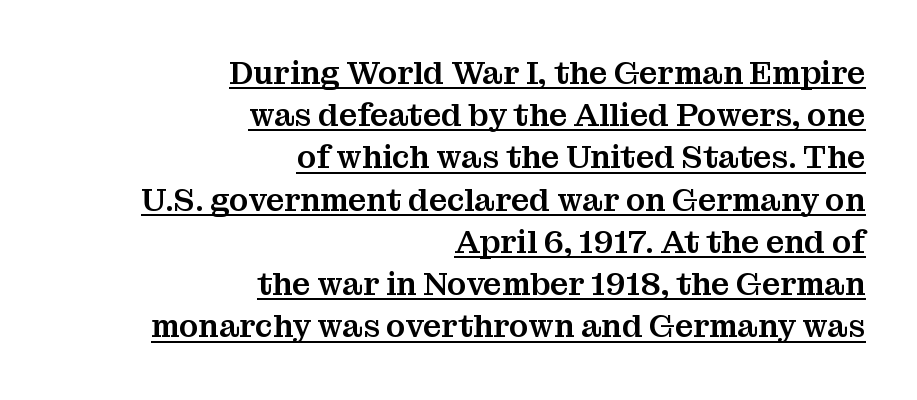
Designer's note — italics off, roman on. This block has exactly the height ordinary leading produces. No extra tracking has been applied to these lines. A typesetter would label this face a serif. The lines in this sample share a right terminus and differ only in where they begin.
